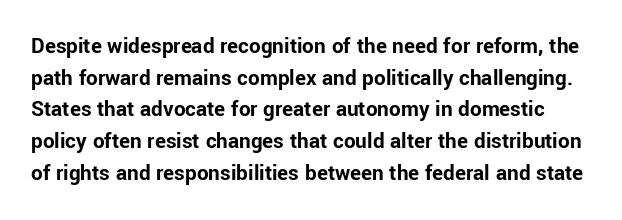
The image shows 23 px bold type, upright; set normal line spacing (1.38x), normal letter spacing, not underlined.
